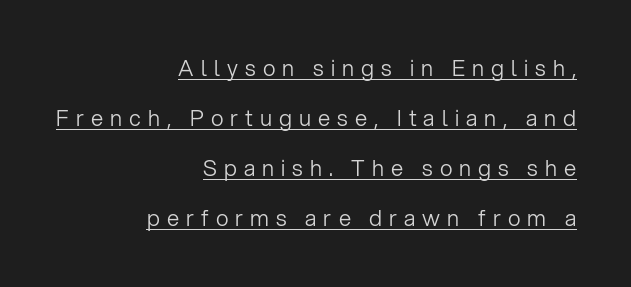
No letter is thick-stroked: the sample isn't bold. Nope, not italic — everything's standing straight. Notice how a bar underscores the lettering throughout. Compared with typical paragraphs, the rows here are farther apart.
